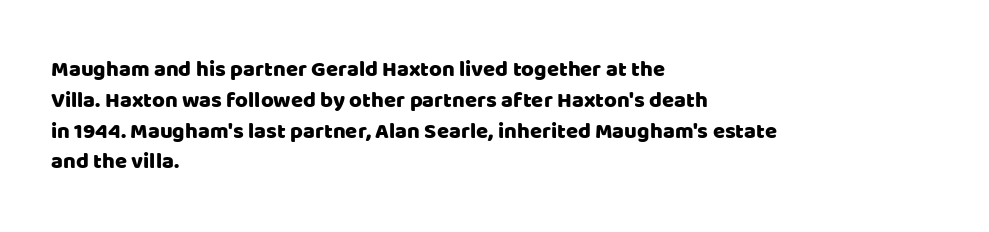
{"italic": "no", "underline": "no", "align": "left", "line_spacing": "normal", "line_spacing_ratio": 1.4, "letter_spacing": "normal", "letter_spacing_em": 0.0, "glyph_px": 22}
